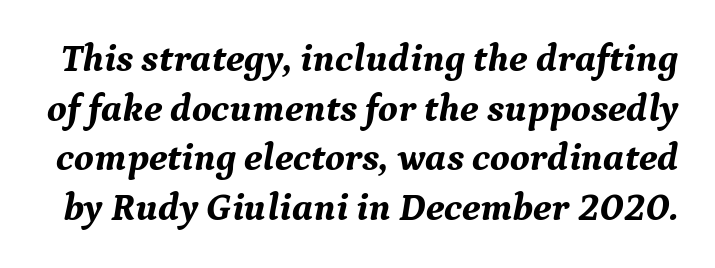
The image shows 39 px bold serif type, italic (leaning right); set normal line spacing (1.27x), normal letter spacing, not underlined; medium stroke contrast and a medium x-height.
